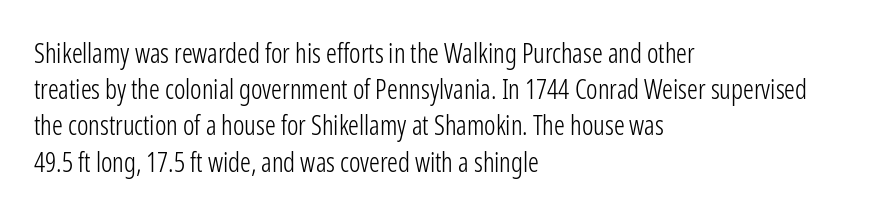
Q: Is the text bold? A: No.
Q: Is the text italic (slanted)? A: No, it is upright.
Q: Is the text underlined? A: No.
Q: How is the paragraph aligned? A: Left-aligned.
Q: Is the spacing between letters normal or unusually wide? A: Normal.
Q: Is the spacing between lines tight, normal or loose? A: Normal.
